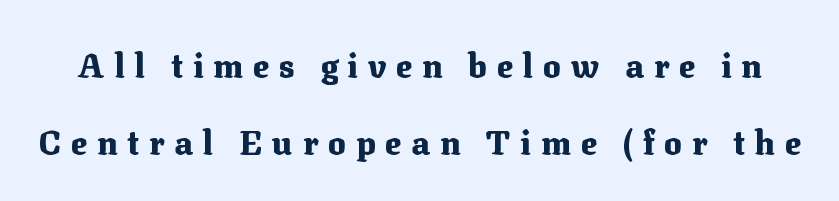
Q: Is the text bold? A: Yes.
Q: Is the text italic (slanted)? A: No, it is upright.
Q: Is the typeface a serif or a sans-serif typeface? A: Serif.
Q: Is the text underlined? A: No.
Q: Is the spacing between letters normal or unusually wide? A: Unusually wide.
Q: Is the spacing between lines tight, normal or loose? A: Loose.
Q: Width (condensed, normal, or wide)? A: Normal.
Q: Stroke contrast? A: Medium.
Q: x-height? A: Medium.
Q: Monospaced? A: No.
